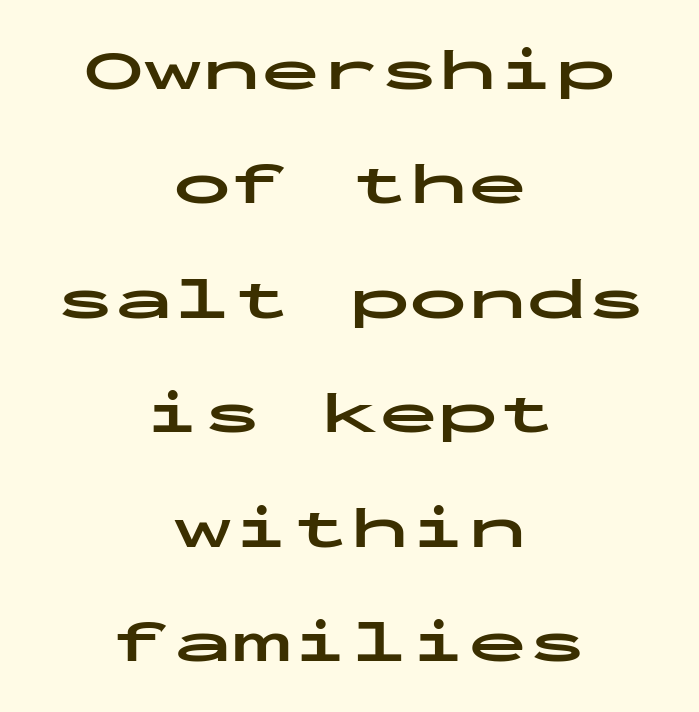
Q: Is the text bold? A: Yes.
Q: Is the text italic (slanted)? A: No, it is upright.
Q: Is the typeface a serif or a sans-serif typeface? A: Sans-serif.
Q: Is the text underlined? A: No.
Q: How is the paragraph aligned? A: Centered.
Q: Is the spacing between letters normal or unusually wide? A: Normal.
Q: Is the spacing between lines tight, normal or loose? A: Loose.
Q: Width (condensed, normal, or wide)? A: Wide.
Q: Stroke contrast? A: Low.
Q: x-height? A: Medium.
Q: Monospaced? A: Yes.
